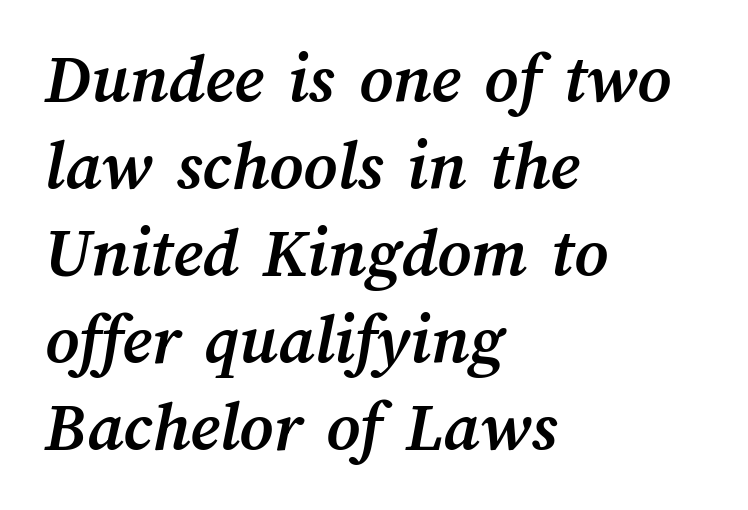
The letters advance in unequal steps, a hallmark of proportional type. The passage is arranged the way most books set body copy — flush left. Pretty heavy lettering here — definitely bold. In terms of letterspacing, this is plain default setting. Glance below the letters and you will spot only blank space.
